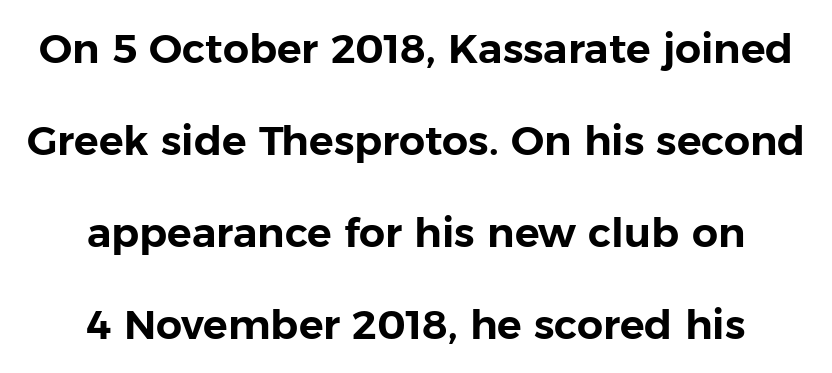
Q: Is the text italic (slanted)? A: No, it is upright.
Q: Is the typeface a serif or a sans-serif typeface? A: Sans-serif.
Q: Is the text underlined? A: No.
Q: How is the paragraph aligned? A: Centered.
Q: Is the spacing between letters normal or unusually wide? A: Normal.
Q: Is the spacing between lines tight, normal or loose? A: Loose.
Q: Width (condensed, normal, or wide)? A: Normal.
Q: Stroke contrast? A: Low.
Q: x-height? A: Medium.
Q: Monospaced? A: No.
